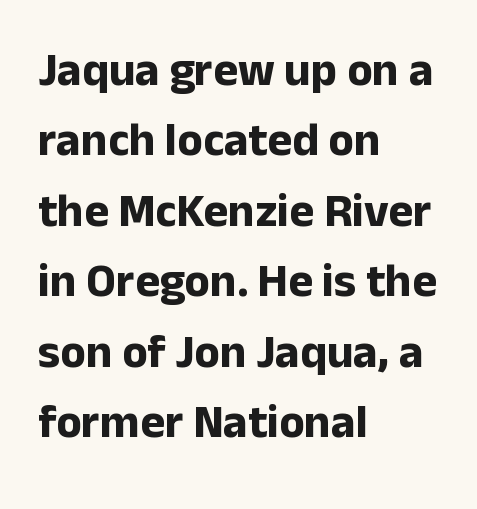
The image shows 47 px bold sans-serif type, upright; set left-aligned, normal line spacing (1.5x), normal letter spacing, not underlined; low stroke contrast and a medium x-height.
